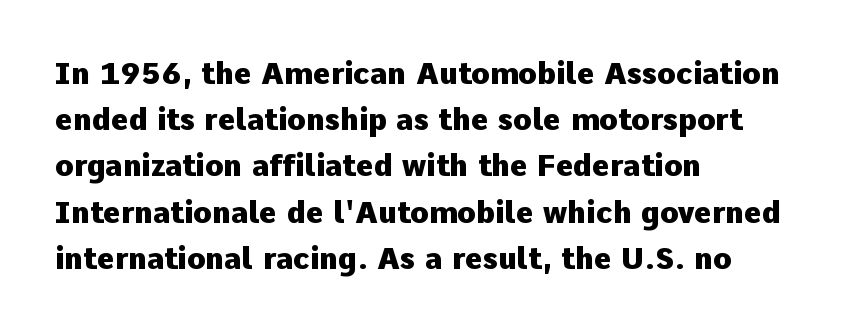
A typesetter would call this proportional, since set widths differ per character. Nope, no serifs anywhere on these letters. A typesetter would call this leading conventional body-copy spacing. Horizontal alignment here is leftward, the default for most running prose. The space beneath each line is pristine and unruled.
